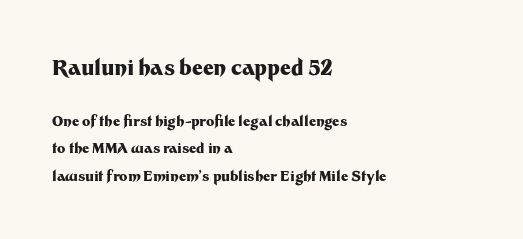
{"italic": "no", "bold": "yes", "underline": "no", "align": "left", "line_spacing": "loose", "line_spacing_ratio": 1.99, "letter_spacing": "normal", "letter_spacing_em": 0.0, "larger_block": "first", "size_ratio": 1.5, "glyph_px": 21}
